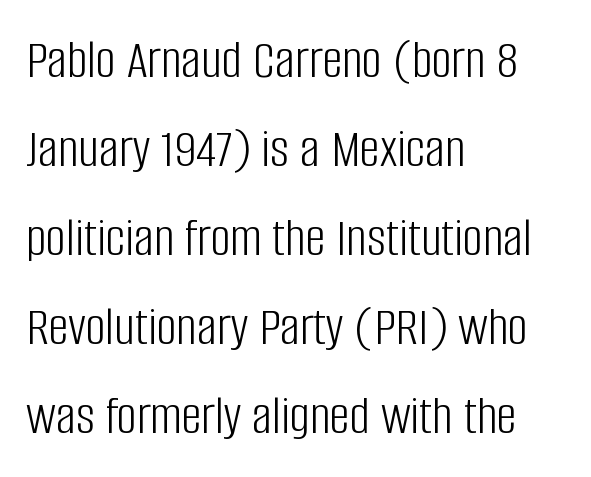
The letters advance in unequal steps, a hallmark of proportional type. No chunkiness to these letters — they're not bold. Notice how the passage keeps a crisp vertical edge on the left only. One glance says typical: line gaps are just what's usual.
